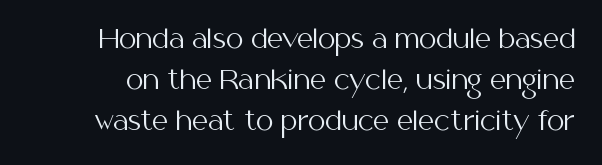
The space beneath each line is pristine and unruled. Tall strokes in this sample are plumb rather than angled. Letter spacing: default. In terms of leading, this rendering sits right in the middle. Ink coverage per letter is moderate at most.
